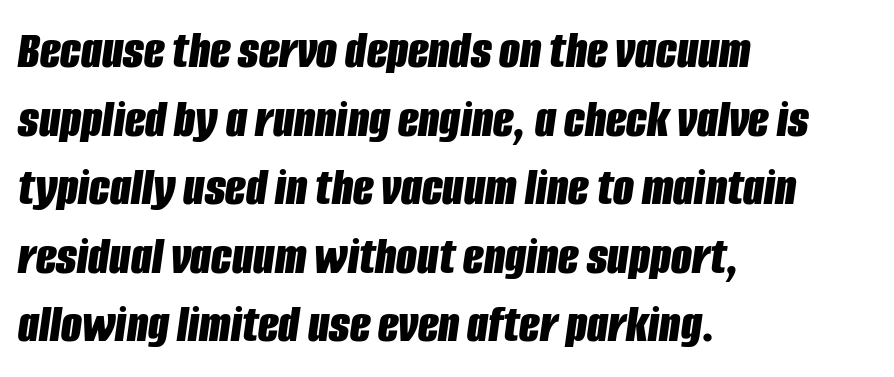
In CSS terms this would be text-align: left. A typesetter would call this zero additional tracking. The leading is moderate, giving the passage an even texture. The face used here is proportionally spaced, like ordinary book or web type. Caption: bold face, heavy strokes. Slanted lettering throughout.
